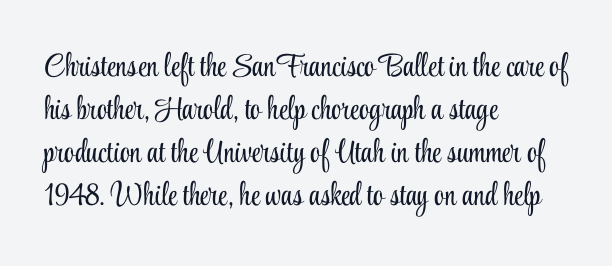
Q: Is the text bold? A: No.
Q: Is the text italic (slanted)? A: Yes.
Q: Is the typeface a serif or a sans-serif typeface? A: Serif.
Q: Is the text underlined? A: No.
Q: How is the paragraph aligned? A: Left-aligned.
Q: Is the spacing between letters normal or unusually wide? A: Normal.
Q: Is the spacing between lines tight, normal or loose? A: Normal.
Q: Width (condensed, normal, or wide)? A: Condensed.
Q: Stroke contrast? A: Low.
Q: x-height? A: Small.
Q: Monospaced? A: No.
